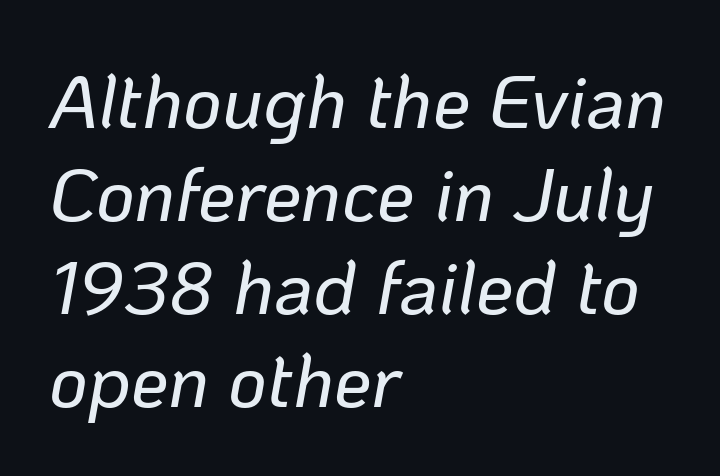
{"italic": "yes", "lean": "right", "slant_degrees": 10, "width": "normal", "stroke_contrast": "low", "x_height": "medium", "monospaced": "no", "underline": "no", "align": "left", "line_spacing_ratio": 1.24, "letter_spacing": "normal", "letter_spacing_em": 0.0, "glyph_px": 75}
